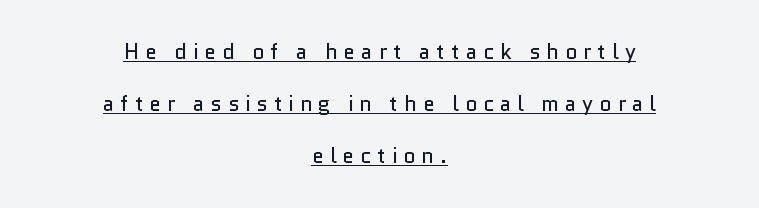
The image shows 21 px text type, upright; set centered, loose line spacing (2.48x), unusually wide letter spacing (+0.29 em), underlined.
